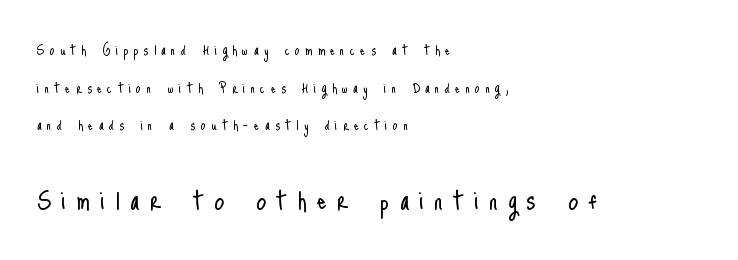
The image shows 31 px light, condensed sans-serif type, upright; set left-aligned, loose line spacing (2.35x), unusually wide letter spacing (+0.33 em), not underlined; the second (bottom) block is 1.94x larger; low stroke contrast and a small x-height.
